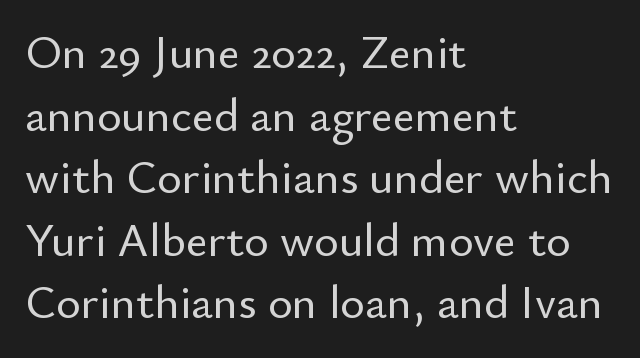
Honestly, the letter spacing is just normal — you wouldn't notice it. This is sans-serif lettering, the kind often seen on screens and signage. Leading: standard. Words float on clear page, feet unadorned. The face used here is proportionally spaced, like ordinary book or web type.
